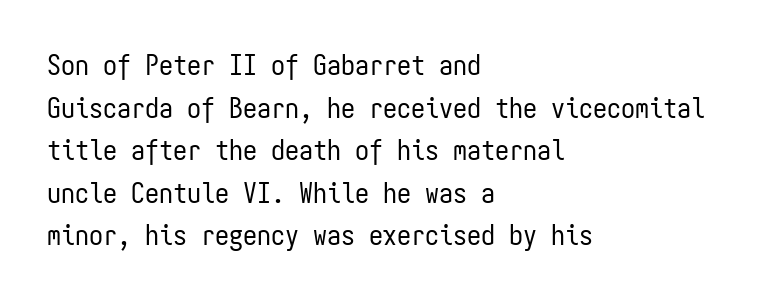
Q: Is the text bold? A: No.
Q: Is the text italic (slanted)? A: No, it is upright.
Q: Is the typeface a serif or a sans-serif typeface? A: Sans-serif.
Q: Is the text underlined? A: No.
Q: How is the paragraph aligned? A: Left-aligned.
Q: Is the spacing between letters normal or unusually wide? A: Normal.
Q: Is the spacing between lines tight, normal or loose? A: Normal.
Q: Width (condensed, normal, or wide)? A: Condensed.
Q: Stroke contrast? A: Low.
Q: x-height? A: Medium.
Q: Monospaced? A: Yes.
